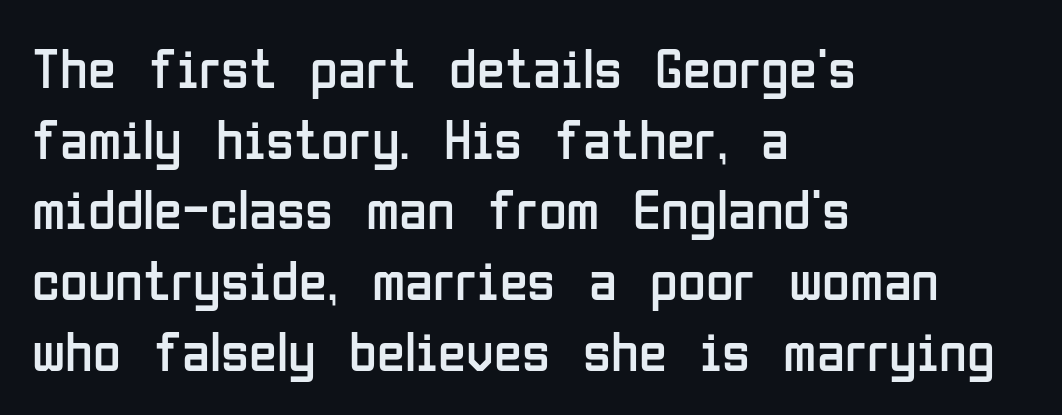
Designer's note — italics off, roman on. No feet cap the strokes, marking this as sans-serif type. A typesetter would call this zero additional tracking. Letters have the restrained weight of plain body copy at most. Each row of text sits above clean, open space. Each letter keeps its own natural width here, so spacing adapts to shape.
